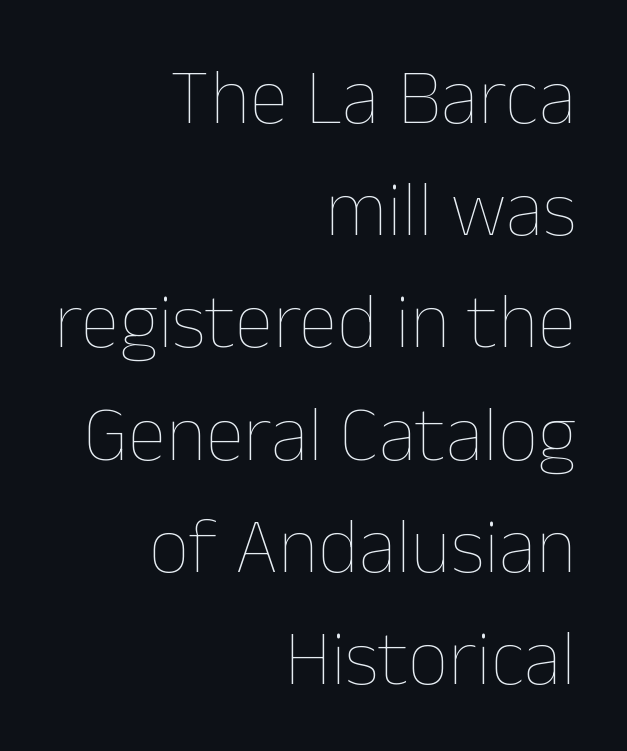
Q: Is the text bold? A: No.
Q: Is the text italic (slanted)? A: No, it is upright.
Q: Is the text underlined? A: No.
Q: How is the paragraph aligned? A: Right-aligned.
Q: Is the spacing between letters normal or unusually wide? A: Normal.
Q: Is the spacing between lines tight, normal or loose? A: Normal.
Q: Width (condensed, normal, or wide)? A: Normal.
Q: Stroke contrast? A: Low.
Q: x-height? A: Medium.
Q: Monospaced? A: No.
